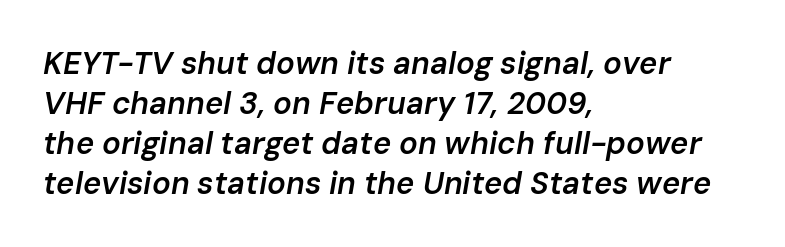
Q: Is the text bold? A: Semi-bold.
Q: Is the text italic (slanted)? A: Yes, it leans right by about 10 degrees.
Q: Is the text underlined? A: No.
Q: How is the paragraph aligned? A: Left-aligned.
Q: Is the spacing between letters normal or unusually wide? A: Normal.
Q: Is the spacing between lines tight, normal or loose? A: Normal.
Q: Width (condensed, normal, or wide)? A: Normal.
Q: Stroke contrast? A: Low.
Q: x-height? A: Medium.
Q: Monospaced? A: No.
